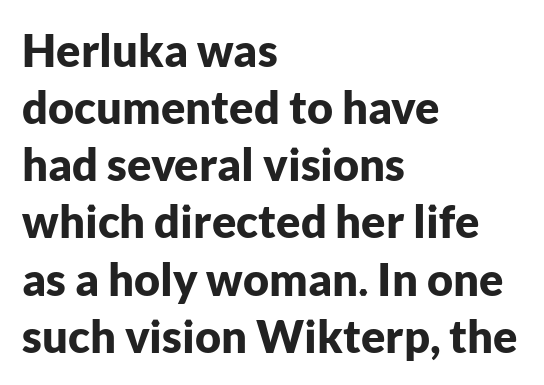
The image shows 45 px bold sans-serif type, upright; set left-aligned, normal line spacing (1.27x), normal letter spacing, not underlined; low stroke contrast and a medium x-height.
